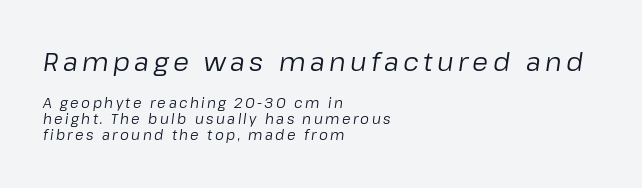
{"italic": "yes", "lean": "right", "slant_degrees": 8, "bold": "no", "underline": "no", "align": "left", "line_spacing": "tight", "line_spacing_ratio": 1.14, "larger_block": "first", "size_ratio": 1.86, "glyph_px": 26}
